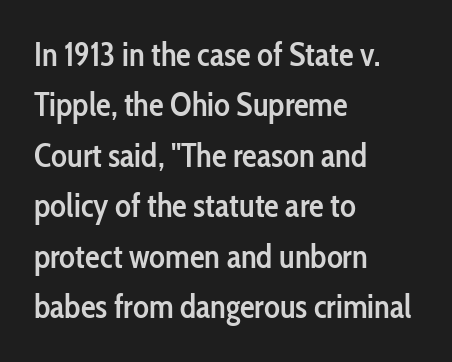
Line beginnings align vertically; line endings do not. The passage shown is semibold, sitting just below true bold. Glance below the letters and you will spot only blank space. The letters advance in unequal steps, a hallmark of proportional type. This sample uses plain, unmodified letter spacing. The designer left line spacing at the default.
